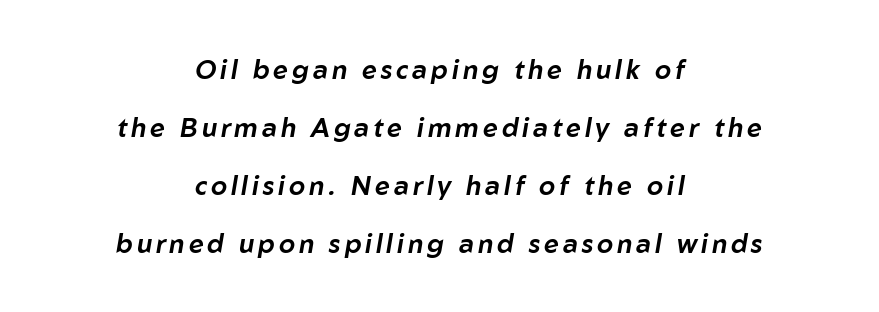
A great deal of white space separates one row of letters from the next. Italic? Definitely — the glyphs are oblique. Plain, unruled lines of type. Both edges are ragged and mirror each other, which tells us the setting is centered.
